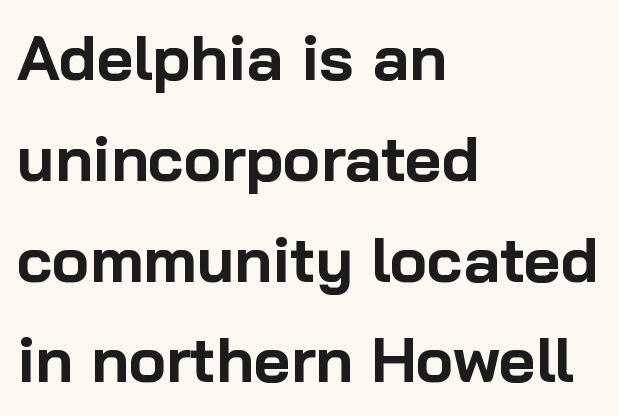
Q: Is the text bold? A: Yes.
Q: Is the text italic (slanted)? A: No, it is upright.
Q: Is the typeface a serif or a sans-serif typeface? A: Sans-serif.
Q: Is the text underlined? A: No.
Q: How is the paragraph aligned? A: Left-aligned.
Q: Is the spacing between letters normal or unusually wide? A: Normal.
Q: Is the spacing between lines tight, normal or loose? A: Normal.
Q: Width (condensed, normal, or wide)? A: Normal.
Q: Stroke contrast? A: Low.
Q: x-height? A: Medium.
Q: Monospaced? A: No.
